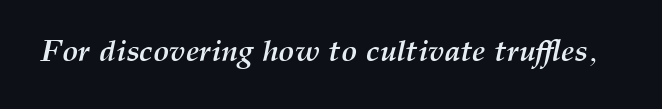
Q: Is the text bold? A: Yes.
Q: Is the text italic (slanted)? A: Yes, it leans right by about 12 degrees.
Q: Is the text underlined? A: No.
Q: Is the spacing between letters normal or unusually wide? A: Normal.
Q: Width (condensed, normal, or wide)? A: Normal.
Q: Stroke contrast? A: Medium.
Q: x-height? A: Medium.
Q: Monospaced? A: No.
